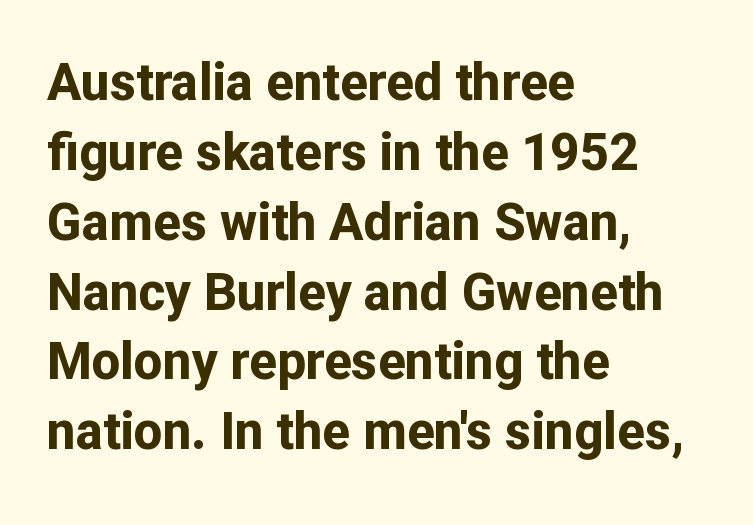
Q: Is the text bold? A: Yes.
Q: Is the text italic (slanted)? A: No, it is upright.
Q: Is the typeface a serif or a sans-serif typeface? A: Sans-serif.
Q: Is the text underlined? A: No.
Q: How is the paragraph aligned? A: Left-aligned.
Q: Is the spacing between letters normal or unusually wide? A: Normal.
Q: Is the spacing between lines tight, normal or loose? A: Normal.
Q: Width (condensed, normal, or wide)? A: Normal.
Q: Stroke contrast? A: Low.
Q: x-height? A: Medium.
Q: Monospaced? A: No.
